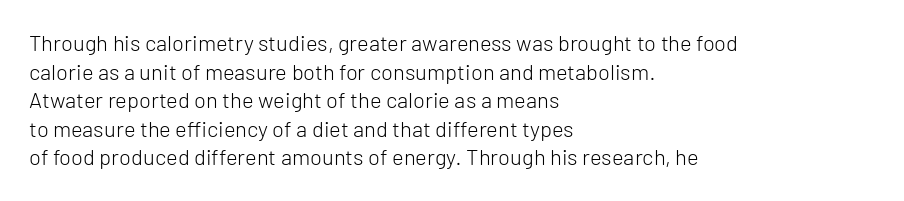
The image shows 22 px text type, upright; set left-aligned, normal line spacing (1.3x), normal letter spacing, not underlined.
